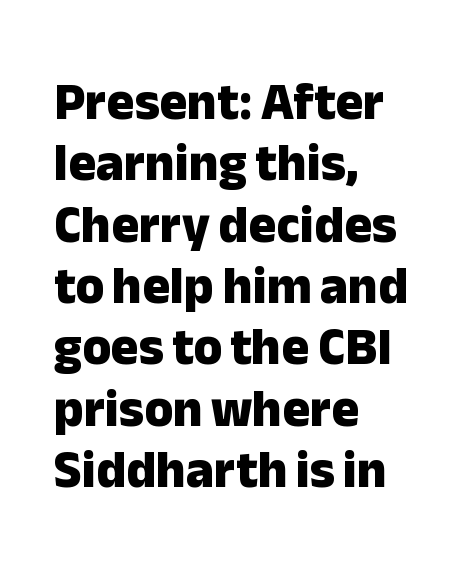
The image shows 52 px heavy sans-serif type, upright; set left-aligned, line spacing 1.18x, normal letter spacing, not underlined; low stroke contrast and a medium x-height.
